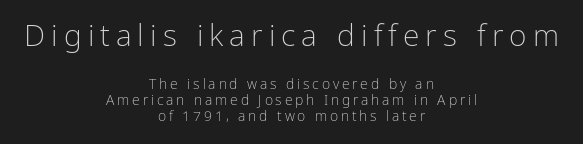
Grotesque or geometric, the face here clearly has no serifs. Quick note: not italic, upright. The passage shown is typed in a proportional face where columns would drift. Of the two passages, the one on top uses the larger point size.
